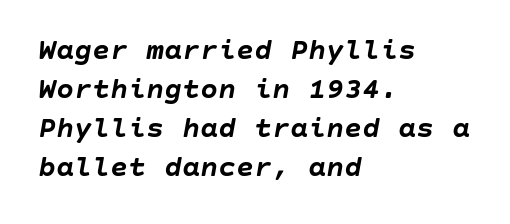
Q: Is the text bold? A: Yes.
Q: Is the text italic (slanted)? A: Yes, it leans right by about 10 degrees.
Q: Is the text underlined? A: No.
Q: How is the paragraph aligned? A: Left-aligned.
Q: Is the spacing between letters normal or unusually wide? A: Normal.
Q: Is the spacing between lines tight, normal or loose? A: Normal.
Q: Width (condensed, normal, or wide)? A: Normal.
Q: Stroke contrast? A: Low.
Q: x-height? A: Large.
